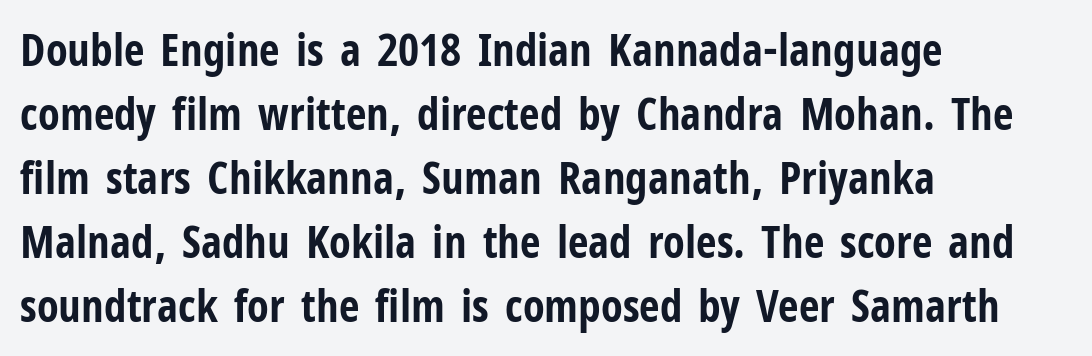
{"serif": "no", "italic": "no", "bold": "yes", "weight": "bold", "width": "condensed", "stroke_contrast": "low", "x_height": "medium", "monospaced": "no", "underline": "no", "align": "left", "line_spacing": "normal", "line_spacing_ratio": 1.42, "letter_spacing": "normal", "letter_spacing_em": 0.0, "glyph_px": 45}
